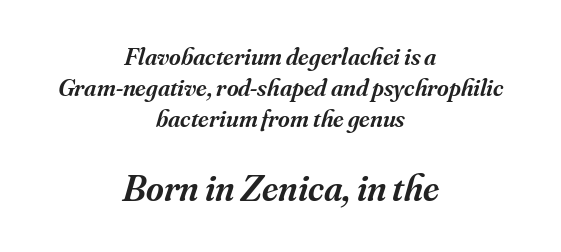
The image shows 38 px semibold serif type, italic (leaning right); set centered, line spacing 1.24x, normal letter spacing, not underlined; the second (bottom) block is 1.52x larger; medium stroke contrast and a small x-height.
